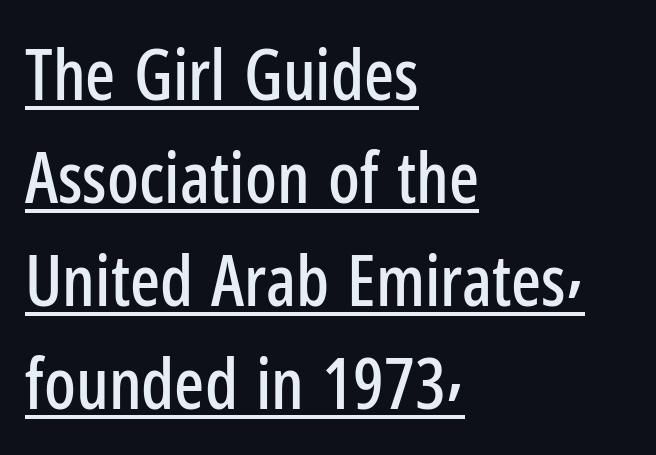
The designer left line spacing at the default. The passage is arranged the way most books set body copy — flush left. The words here are underlined. The face used here is proportionally spaced, like ordinary book or web type. Words appear dense and cohesive because spacing is normal.
